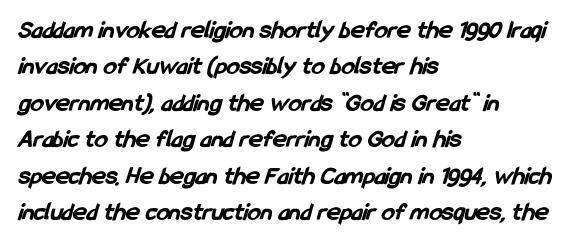
The space between consecutive lines is moderate. The paragraph has a hard left edge and a soft right edge. Descender tails drop into unmarked territory. As a designer I'd log this as weight 700, bold.
